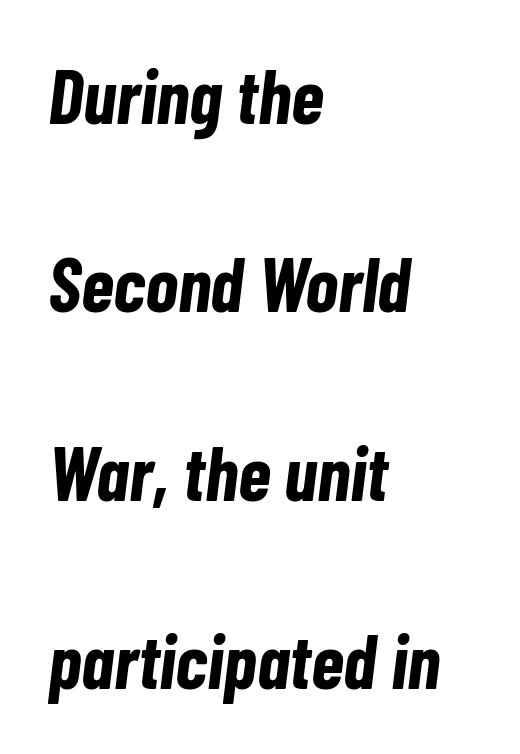
The image shows 76 px bold, condensed type, italic (leaning right); set left-aligned, loose line spacing (2.48x), normal letter spacing, not underlined; low stroke contrast and a medium x-height.
